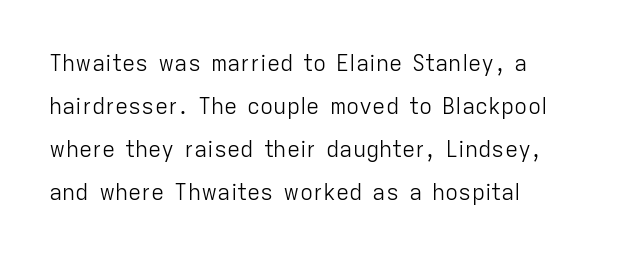
{"italic": "no", "bold": "no", "underline": "no", "align": "left", "line_spacing": "loose", "line_spacing_ratio": 1.96, "letter_spacing": "normal", "letter_spacing_em": 0.0, "glyph_px": 22}
